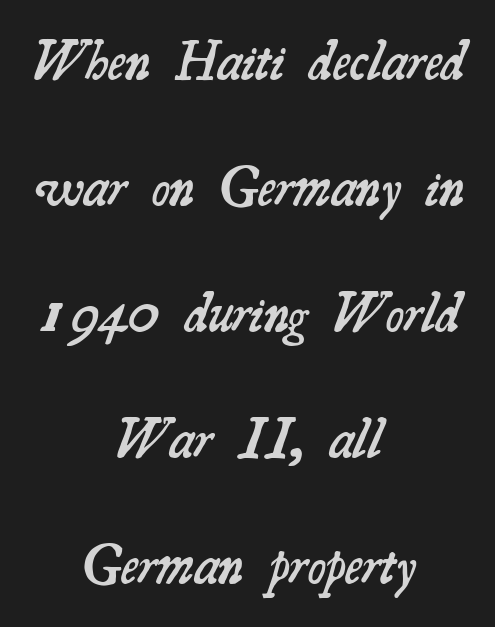
Do the characters align in a grid? No, the font is proportional. Honestly, the rows look like they've been pulled way apart. Look at the tracking — it's just the regular setting, nothing added. Is the block centered? Yes — each line is placed symmetrically about the middle. Quick note: underline off.
